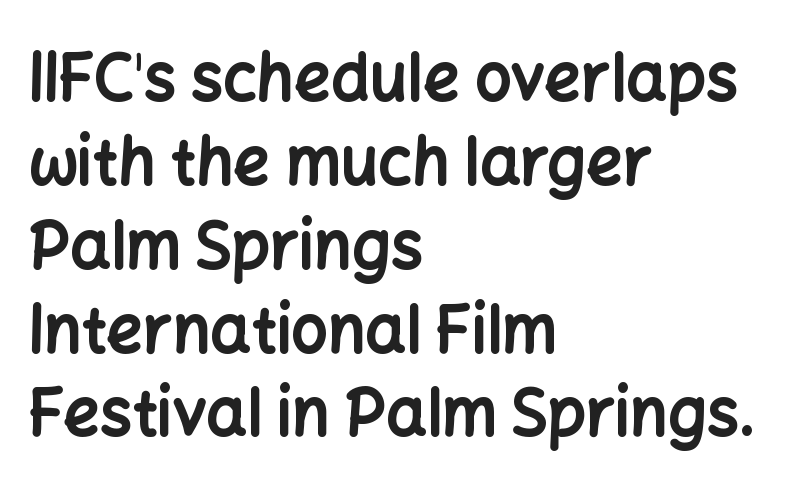
{"serif": "no", "italic": "no", "bold": "yes", "weight": "bold", "width": "normal", "stroke_contrast": "low", "x_height": "medium", "monospaced": "no", "underline": "no", "align": "left", "line_spacing": "normal", "line_spacing_ratio": 1.31, "letter_spacing": "normal", "letter_spacing_em": 0.0, "glyph_px": 64}
